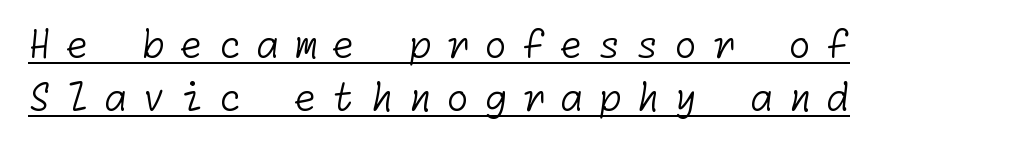
The image shows 38 px light sans-serif type; set left-aligned, normal line spacing (1.39x), unusually wide letter spacing (+0.38 em), underlined; low stroke contrast and a medium x-height.
